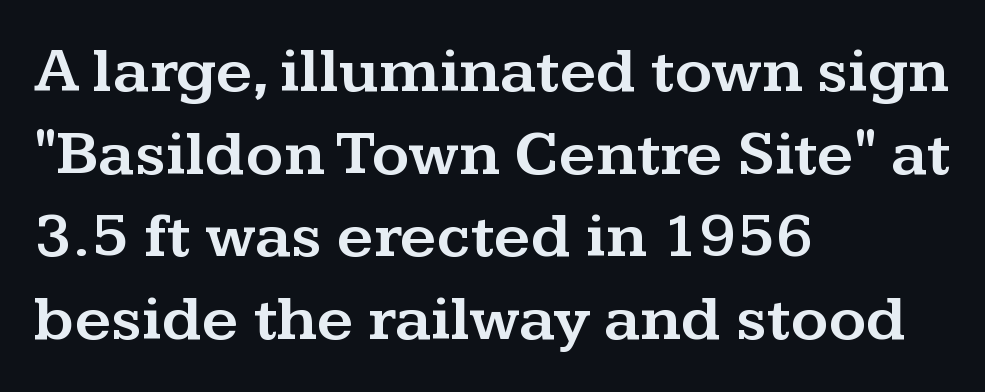
The image shows 64 px wide serif type, upright; set left-aligned, normal line spacing (1.29x), normal letter spacing, not underlined; medium stroke contrast and a medium x-height.
